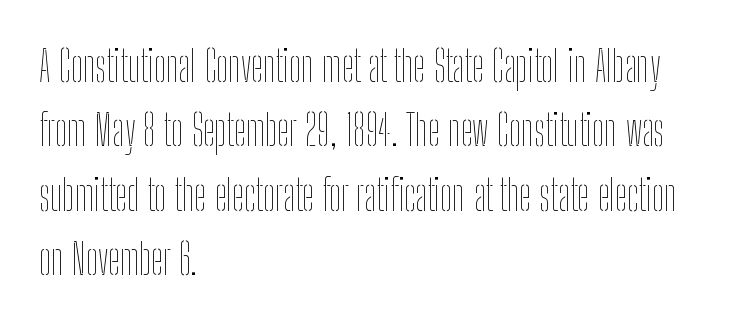
Does the copy run flush right? No — it runs flush left. No letter is thick-stroked: the sample isn't bold. Descenders hang freely into open space. Between one letter and the next there's only the usual sliver of space. Note the varied advance widths — an 'i' is clearly narrower than an 'm'. Designer's note — italics off, roman on.
